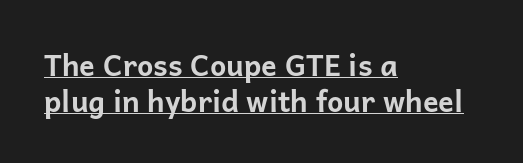
Q: Is the text bold? A: Yes.
Q: Is the text italic (slanted)? A: No, it is upright.
Q: Is the typeface a serif or a sans-serif typeface? A: Sans-serif.
Q: Is the text underlined? A: Yes.
Q: How is the paragraph aligned? A: Left-aligned.
Q: Is the spacing between letters normal or unusually wide? A: Normal.
Q: Width (condensed, normal, or wide)? A: Normal.
Q: Stroke contrast? A: Low.
Q: x-height? A: Medium.
Q: Monospaced? A: No.
